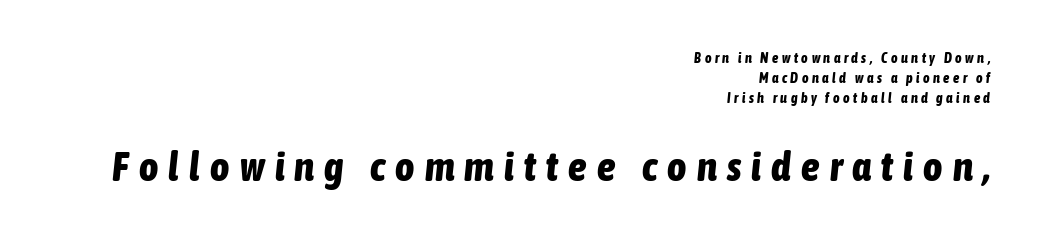
{"italic": "yes", "lean": "right", "slant_degrees": 6, "bold": "yes", "weight": "bold", "width": "condensed", "stroke_contrast": "low", "x_height": "medium", "monospaced": "no", "underline": "no", "align": "right", "line_spacing": "normal", "line_spacing_ratio": 1.43, "letter_spacing": "wide", "letter_spacing_em": 0.25, "larger_block": "second", "size_ratio": 2.93, "glyph_px": 41}
